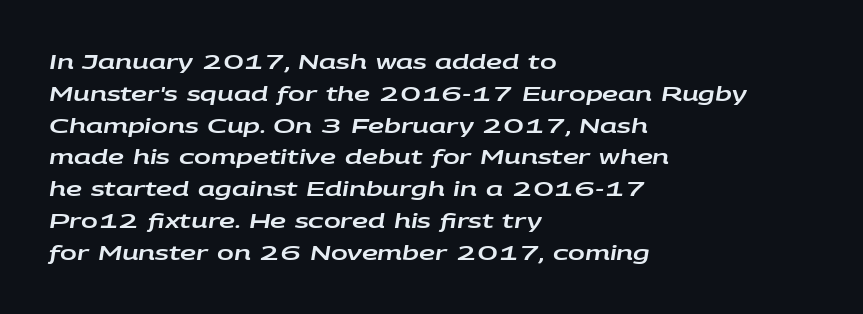
{"italic": "yes", "lean": "right", "slant_degrees": 9, "underline": "no", "align": "left", "line_spacing": "normal", "line_spacing_ratio": 1.59, "letter_spacing": "normal", "letter_spacing_em": 0.0, "glyph_px": 20}
